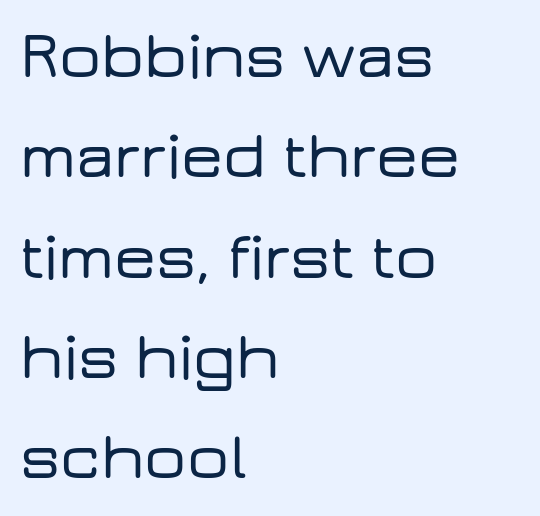
In terms of letterspacing, this is plain default setting. The lines are quadded left. Underlining? Definitely not there. Notice how descenders clear the ascenders below comfortably — that's standard leading. The letters carry no serifs — their stems end cleanly without finishing strokes. A typesetter would mark this as roman, not italic.
